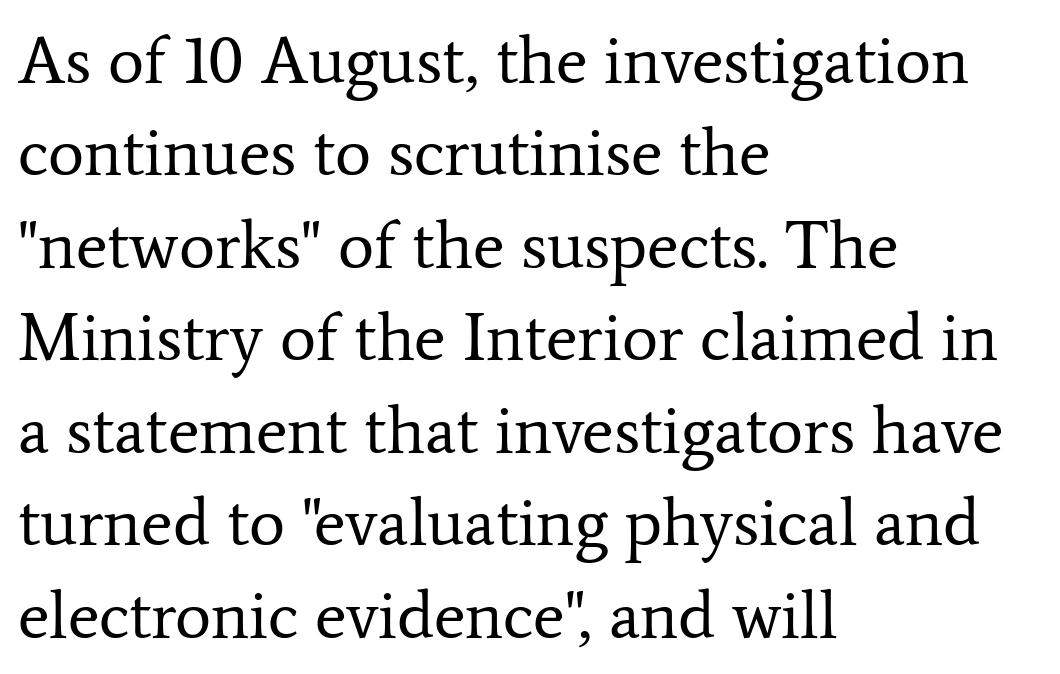
The image shows 68 px regular-weight serif type, upright; set left-aligned, normal line spacing (1.36x), normal letter spacing, not underlined; low stroke contrast and a medium x-height.
